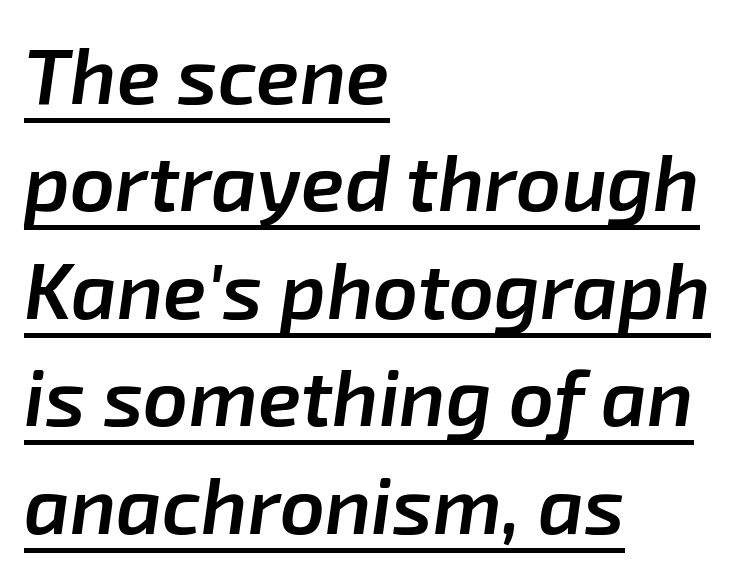
Q: Is the text bold? A: Semi-bold.
Q: Is the text italic (slanted)? A: Yes, it leans right by about 8 degrees.
Q: Is the text underlined? A: Yes.
Q: How is the paragraph aligned? A: Left-aligned.
Q: Is the spacing between letters normal or unusually wide? A: Normal.
Q: Is the spacing between lines tight, normal or loose? A: Normal.
Q: Width (condensed, normal, or wide)? A: Normal.
Q: Stroke contrast? A: Low.
Q: x-height? A: Medium.
Q: Monospaced? A: No.
